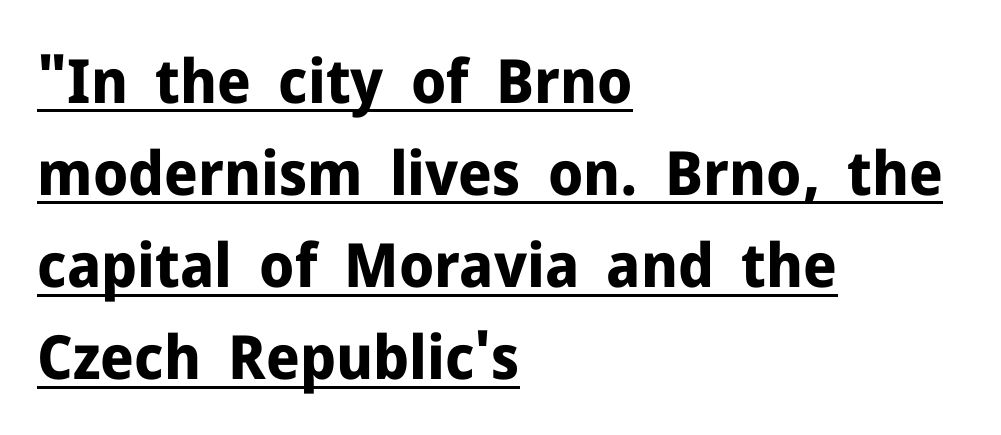
Default kerning and tracking; the words read as compact shapes. In designer terms, the underline attribute is active on this setting. Posture: vertical. In terms of letterform style, serifs are entirely absent. The designer left line spacing at the default. Each line starts at the same left margin while the right side varies.
